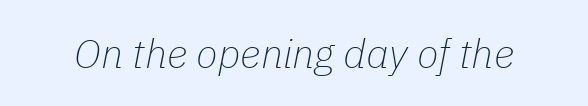
{"italic": "yes", "lean": "right", "slant_degrees": 11, "bold": "no", "weight": "thin", "width": "normal", "stroke_contrast": "low", "x_height": "medium", "monospaced": "no", "underline": "no", "letter_spacing": "normal", "letter_spacing_em": 0.0, "glyph_px": 40}
